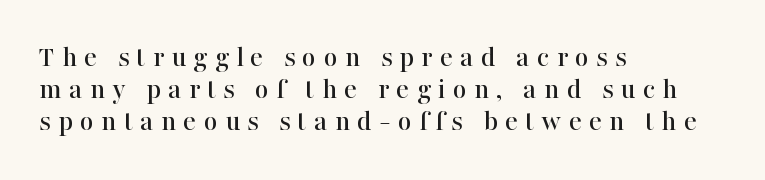
The image shows 30 px serif type, upright; set left-aligned, tight line spacing (1.07x), unusually wide letter spacing (+0.24 em), not underlined; high stroke contrast and a medium x-height.
